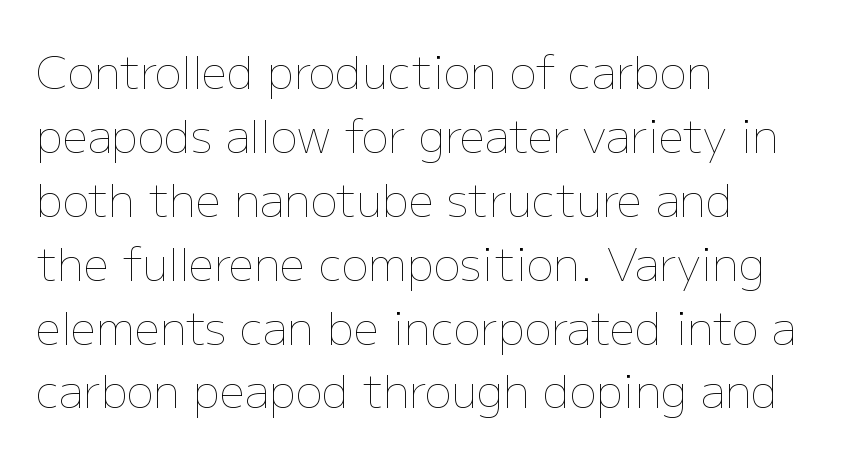
Horizontally, the lines are justified to the leading edge only. Does extra space separate the letters? No, they use regular spacing. Proportional: the letters do not fall into vertical columns. Lines of text with bare space underneath. The cut favours lightness, reaching ordinary text weight at its darkest. How would I describe the line gaps? Plain and ordinary.
